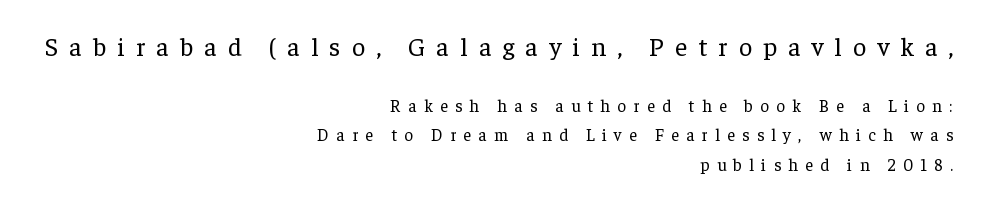
Is the letter spacing exaggerated? Yes — the characters are pushed far apart. Upright lettering throughout. Quick note: underline off. Look at the glyph heights: the upper group is clearly the bigger setting. The weight tops out at a normal text grade. Is the block centered? No — it sits flush against the right margin.
